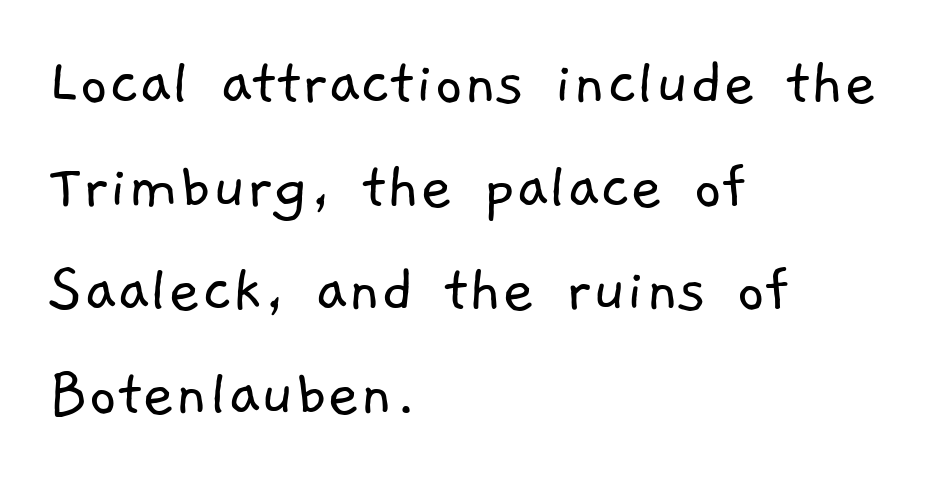
The image shows 70 px light sans-serif type; set left-aligned, normal line spacing (1.48x), normal letter spacing, not underlined; low stroke contrast and a medium x-height.
